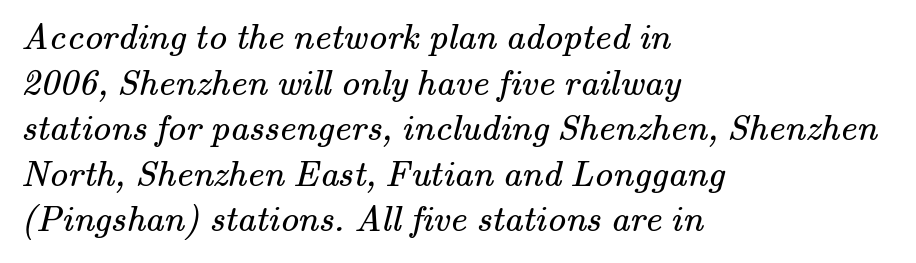
Plain, unruled lines of type. Is this a fixed-width face? No — the glyphs have proportional, varying widths. This rendering uses left alignment, leaving the right contour irregular. In terms of letterform style, serifs are clearly present. No chunkiness to these letters — they're not bold.
